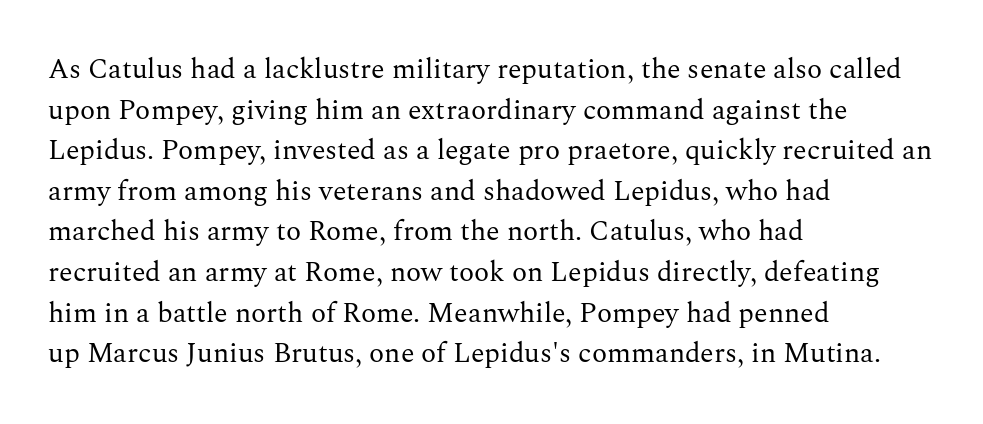
Horizontal alignment here is leftward, the default for most running prose. The type family on display is of the serif kind. Looks like regular typesetting: each glyph gets only the width it needs. The foot of each line stays bare and open. Style check: upright. Letters have the restrained weight of plain body copy at most.
